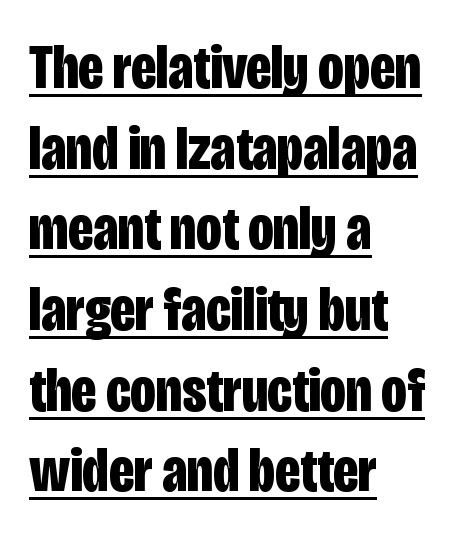
The image shows 63 px bold, condensed sans-serif type, upright; set left-aligned, normal line spacing (1.28x), normal letter spacing, underlined; low stroke contrast and a large x-height.
